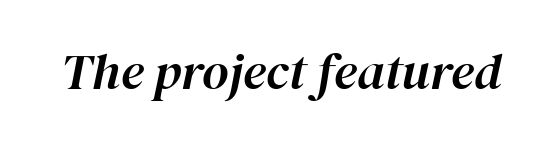
{"italic": "yes", "lean": "right", "slant_degrees": 12, "width": "normal", "stroke_contrast": "high", "x_height": "medium", "monospaced": "no", "underline": "no", "letter_spacing": "normal", "letter_spacing_em": 0.0, "glyph_px": 51}
